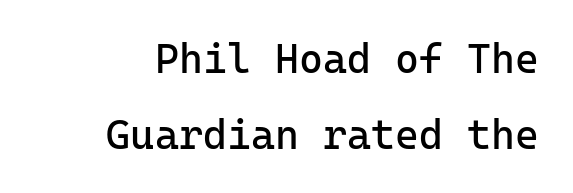
Fixed-width glyphs throughout — classic coding-font behaviour. Grotesque or geometric, the face here clearly has no serifs. Tracking here is standard; glyphs follow each other at the usual distance. Is the stroke heavy? The answer is a plain regular-or-lighter. Descenders are the only things crossing below the line. Is there any slant? The stems are plumb.
